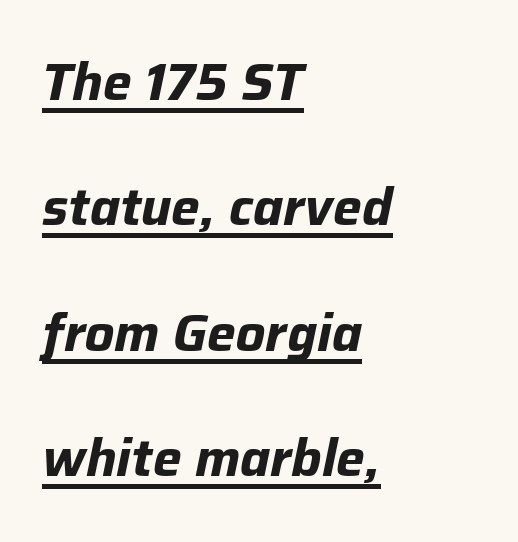
The image shows 51 px bold type, italic (leaning right); set left-aligned, loose line spacing (2.46x), normal letter spacing, underlined; low stroke contrast and a medium x-height.
